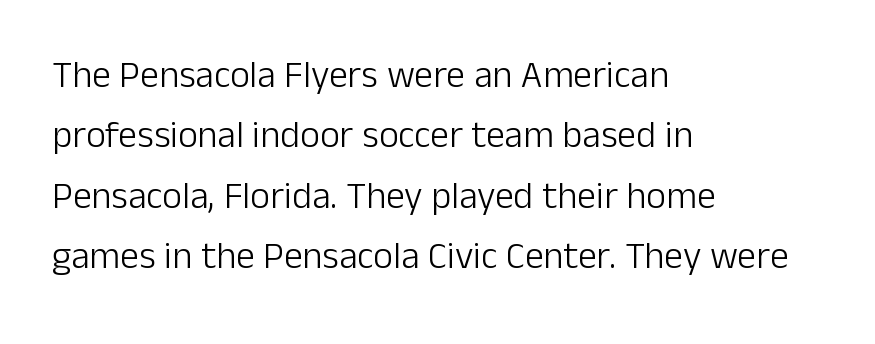
The rendering shows plain stroke endings on the letterforms — a sans-serif design. Horizontal bands of white between lines are of average thickness. This is not heavy type; no bold has been used. In terms of posture, this sample is upright.
